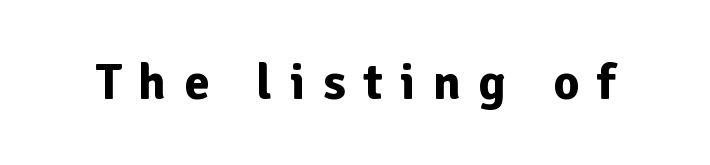
The baseline area is clear. Style check: upright. Observe the wide spacing: letters keep a clear distance from each other. Stroke terminals: plain, sans-serif.
